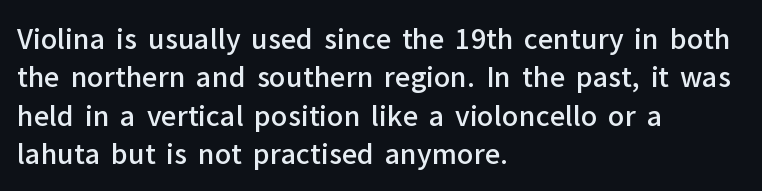
Q: Is the text bold? A: Semi-bold.
Q: Is the text italic (slanted)? A: No, it is upright.
Q: Is the text underlined? A: No.
Q: How is the paragraph aligned? A: Left-aligned.
Q: Is the spacing between letters normal or unusually wide? A: Normal.
Q: Is the spacing between lines tight, normal or loose? A: Normal.
